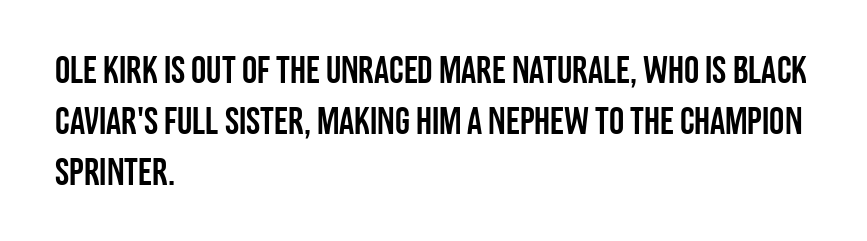
{"serif": "no", "italic": "no", "width": "condensed", "stroke_contrast": "low", "x_height": "large", "monospaced": "no", "underline": "no", "align": "left", "line_spacing": "normal", "line_spacing_ratio": 1.34, "letter_spacing": "normal", "letter_spacing_em": 0.0, "glyph_px": 38}
